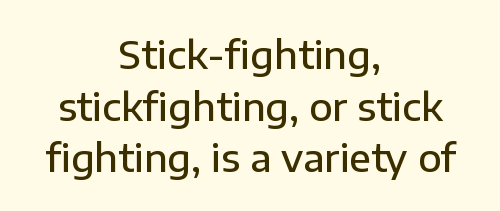
Semibold letterforms, between regular and bold. Descenders are the only things crossing below the line. Every row of glyphs is offset so its center matches the block's center. Do the characters align in a grid? No, the font is proportional.
